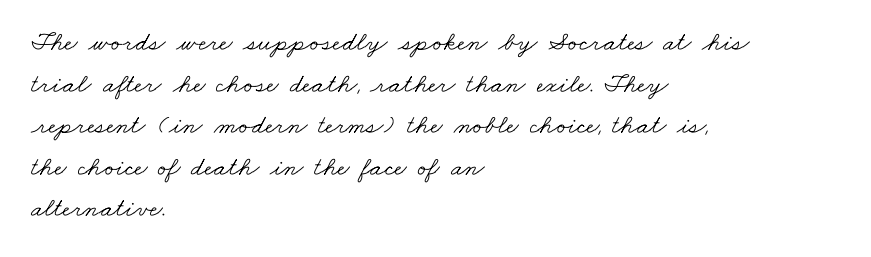
Q: Is the text bold? A: No.
Q: Is the text underlined? A: No.
Q: How is the paragraph aligned? A: Left-aligned.
Q: Is the spacing between letters normal or unusually wide? A: Normal.
Q: Is the spacing between lines tight, normal or loose? A: Normal.
